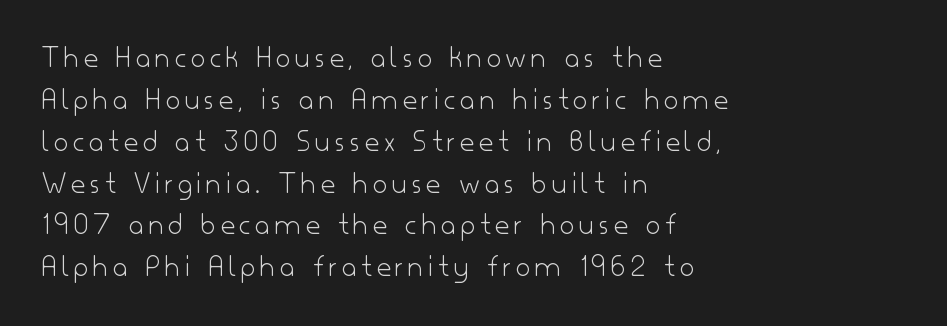
Each letter's strokes conclude bluntly, with no projecting serifs. Leading: standard. The typesetter chose a ragged-right arrangement here. No letter is thick-stroked: the sample isn't bold. The space beneath each line is pristine and unruled. You can tell it's not italic because the verticals are truly vertical.
